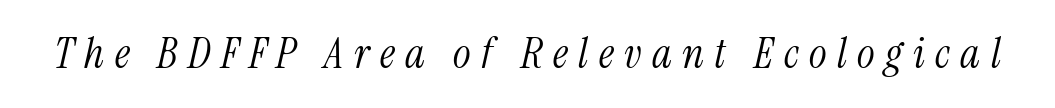
The whole block is typeset with a tilt. Stroke mass is kept to a normal reading level or below. Is this a sans? No — the strokes have serifs. Nobody drew a line under any word here. Each letter keeps its own natural width here, so spacing adapts to shape.
